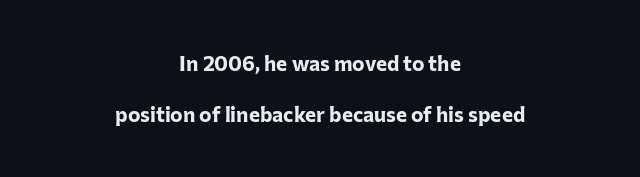
{"italic": "no", "bold": "yes", "underline": "no", "align": "center", "line_spacing": "loose", "line_spacing_ratio": 2.43, "letter_spacing": "normal", "letter_spacing_em": 0.0, "glyph_px": 21}
